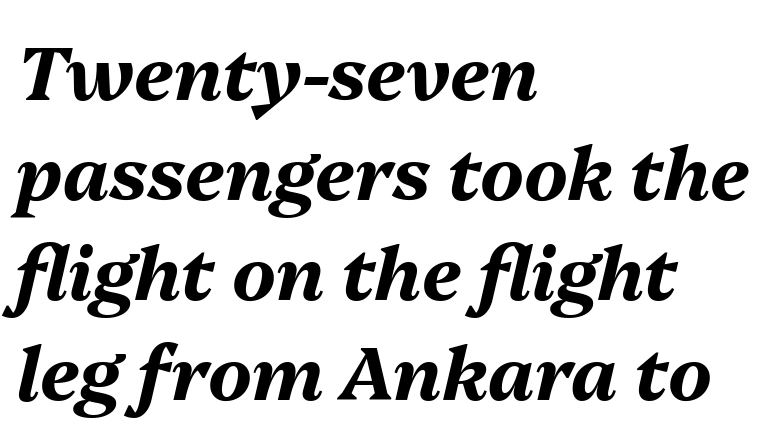
Q: Is the text bold? A: Yes.
Q: Is the text italic (slanted)? A: Yes, it leans right by about 13 degrees.
Q: Is the text underlined? A: No.
Q: How is the paragraph aligned? A: Left-aligned.
Q: Is the spacing between letters normal or unusually wide? A: Normal.
Q: Is the spacing between lines tight, normal or loose? A: Normal.
Q: Width (condensed, normal, or wide)? A: Normal.
Q: Stroke contrast? A: Medium.
Q: x-height? A: Medium.
Q: Monospaced? A: No.
